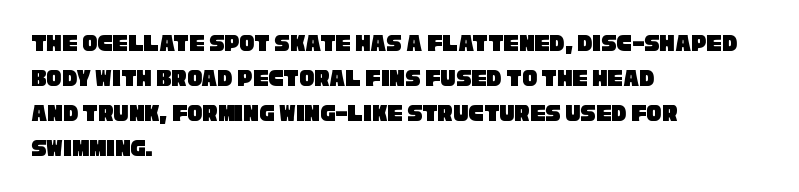
Q: Is the text underlined? A: No.
Q: How is the paragraph aligned? A: Left-aligned.
Q: Is the spacing between letters normal or unusually wide? A: Normal.
Q: Is the spacing between lines tight, normal or loose? A: Normal.
